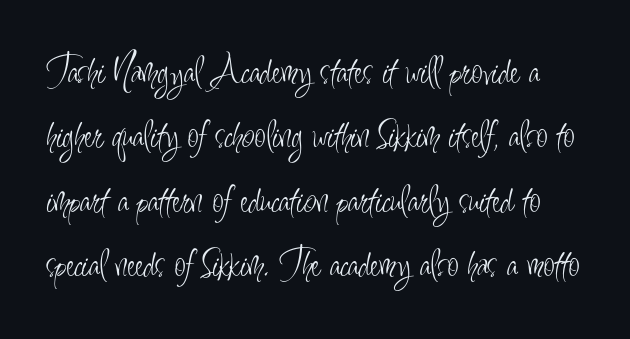
Q: Is the text bold? A: No.
Q: Is the typeface a serif or a sans-serif typeface? A: Sans-serif.
Q: Is the text underlined? A: No.
Q: Is the spacing between letters normal or unusually wide? A: Normal.
Q: Is the spacing between lines tight, normal or loose? A: Normal.
Q: Width (condensed, normal, or wide)? A: Condensed.
Q: Stroke contrast? A: Low.
Q: x-height? A: Small.
Q: Monospaced? A: No.
